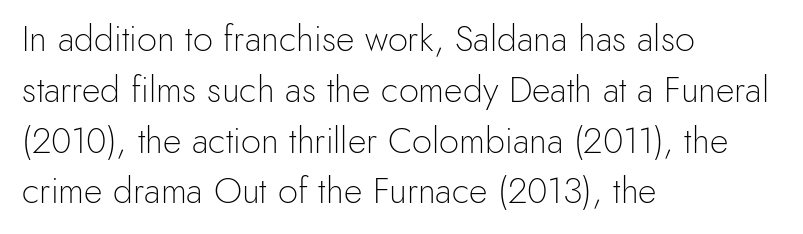
The image shows 36 px light sans-serif type, upright; set left-aligned, normal line spacing (1.41x), normal letter spacing, not underlined; a small x-height.
